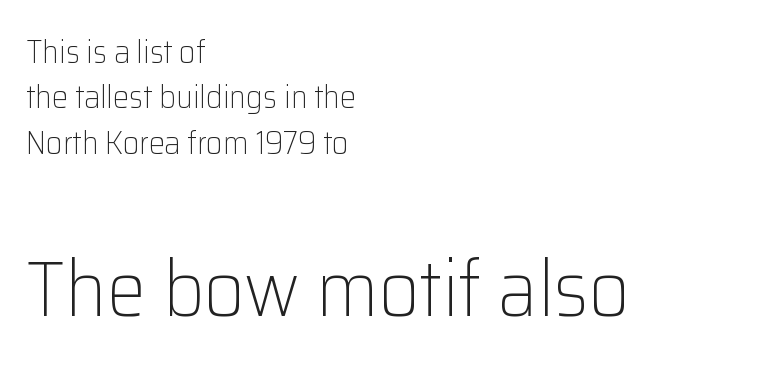
The block sitting lower on the canvas is the one with enlarged characters. No feet cap the strokes, marking this as sans-serif type. The ragged edge is on the right, which tells us the setting is flush left. You can tell it's not italic because the verticals are truly vertical. Does the leading feel generous? No, just average.
